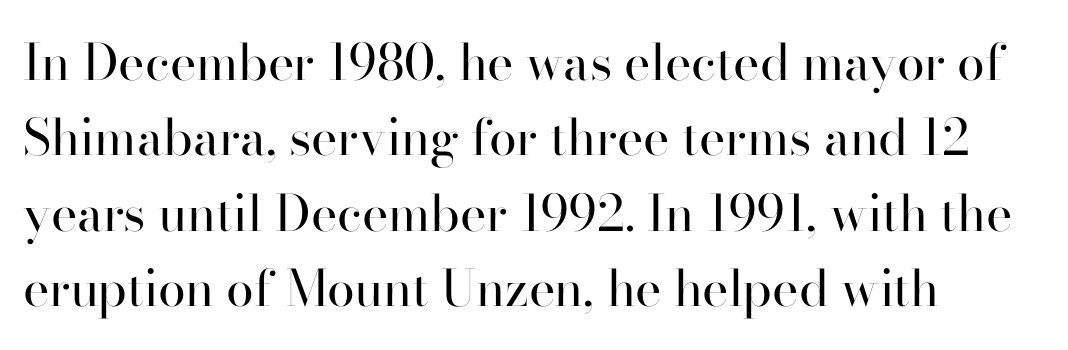
Q: Is the text bold? A: No.
Q: Is the text italic (slanted)? A: No, it is upright.
Q: Is the typeface a serif or a sans-serif typeface? A: Serif.
Q: Is the text underlined? A: No.
Q: How is the paragraph aligned? A: Left-aligned.
Q: Is the spacing between letters normal or unusually wide? A: Normal.
Q: Is the spacing between lines tight, normal or loose? A: Normal.
Q: Width (condensed, normal, or wide)? A: Normal.
Q: Stroke contrast? A: High.
Q: x-height? A: Small.
Q: Monospaced? A: No.
